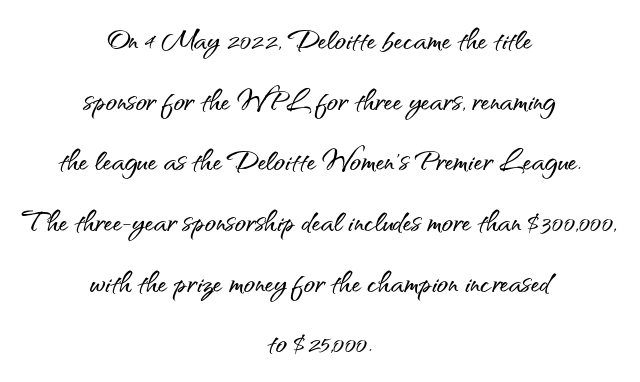
The letters advance in unequal steps, a hallmark of proportional type. Regular leading. Words float on clear page, feet unadorned.
